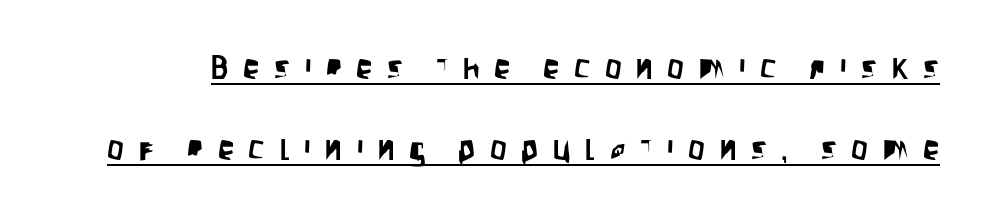
Q: Is the text italic (slanted)? A: No, it is upright.
Q: Is the typeface a serif or a sans-serif typeface? A: Sans-serif.
Q: Is the text underlined? A: Yes.
Q: Is the spacing between letters normal or unusually wide? A: Unusually wide.
Q: Is the spacing between lines tight, normal or loose? A: Loose.
Q: Width (condensed, normal, or wide)? A: Condensed.
Q: Stroke contrast? A: Low.
Q: x-height? A: Large.
Q: Monospaced? A: No.
